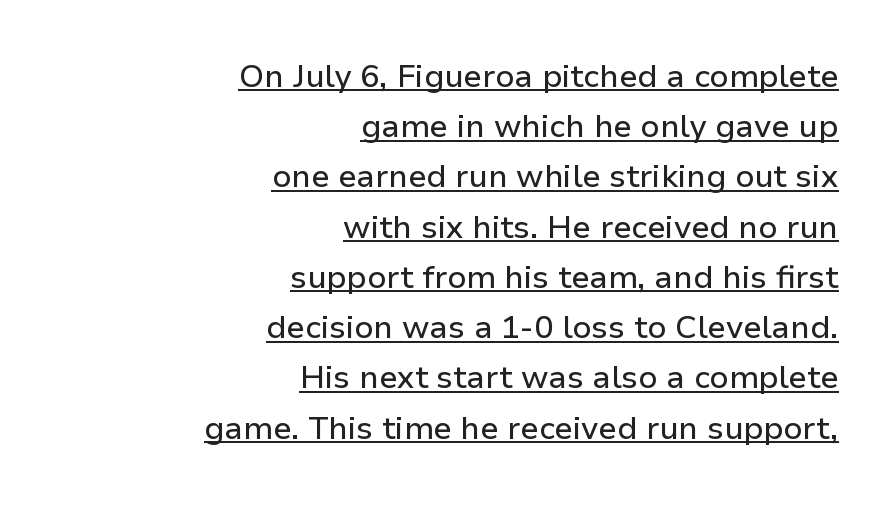
The image shows 32 px sans-serif type, upright; set right-aligned, normal line spacing (1.57x), normal letter spacing, underlined; low stroke contrast and a medium x-height.
